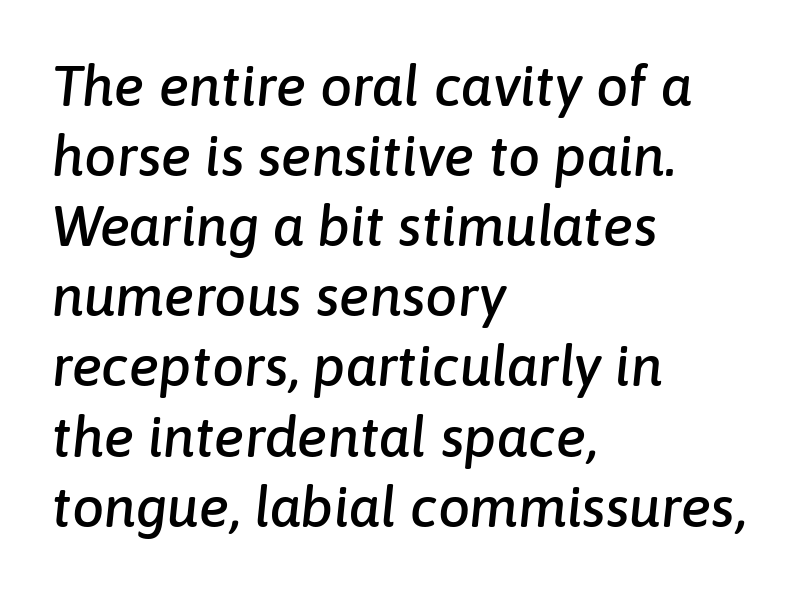
Q: Is the text italic (slanted)? A: Yes, it leans right by about 6 degrees.
Q: Is the text underlined? A: No.
Q: How is the paragraph aligned? A: Left-aligned.
Q: Is the spacing between letters normal or unusually wide? A: Normal.
Q: Width (condensed, normal, or wide)? A: Normal.
Q: Stroke contrast? A: Low.
Q: x-height? A: Medium.
Q: Monospaced? A: No.
